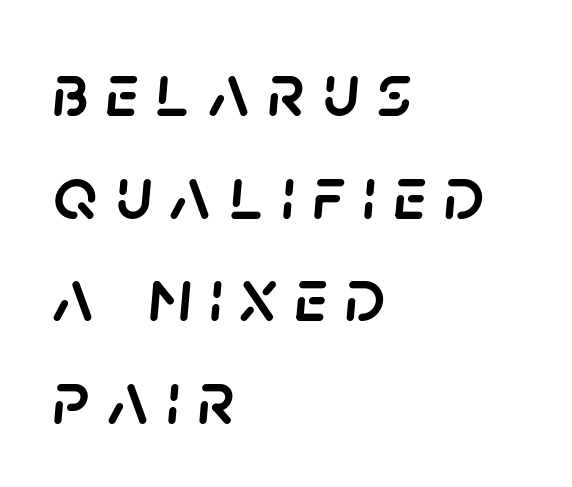
Each letter keeps its own natural width here, so spacing adapts to shape. How are the letters spaced? Widely, with obvious added tracking. Visually the block forms a straight wall on the left and a jagged coastline on the right. If you measured baseline to baseline, you'd find a middling distance. Has an underline been added? It has not.
